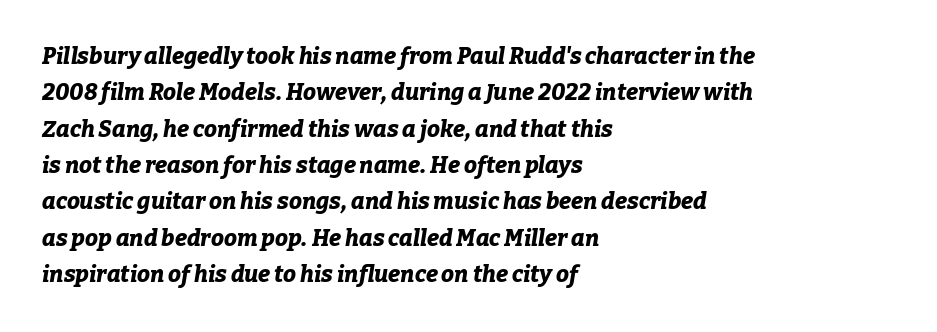
Descenders hang freely into open space. Compared with a centered layout, this one pins lines to the left instead. What stands out about the letter spacing? Nothing — it is the standard amount. Yep, that's italic — everything's leaning.
